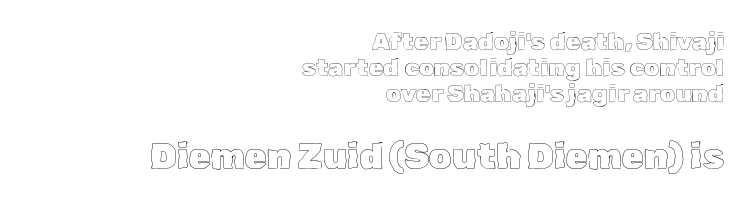
{"italic": "no", "width": "normal", "x_height": "medium", "monospaced": "no", "underline": "no", "align": "right", "line_spacing": "tight", "line_spacing_ratio": 1.08, "letter_spacing": "normal", "letter_spacing_em": 0.0, "larger_block": "second", "size_ratio": 1.5, "glyph_px": 36}
